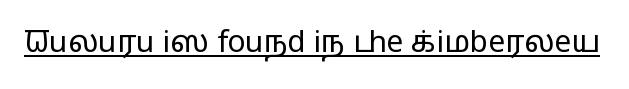
The image shows 30 px light, wide sans-serif type, upright; set normal letter spacing, underlined; low stroke contrast and a medium x-height.
